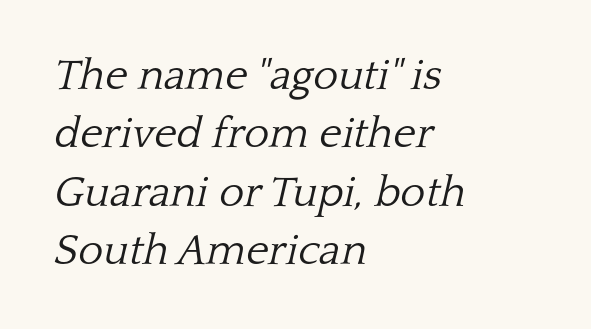
Inter-character spacing is left at the font's built-in metrics. Slanted lettering throughout. Regarding serifs, this sample has them. Words float on clear page, feet unadorned. Leading matches the norm, producing a regular column.
